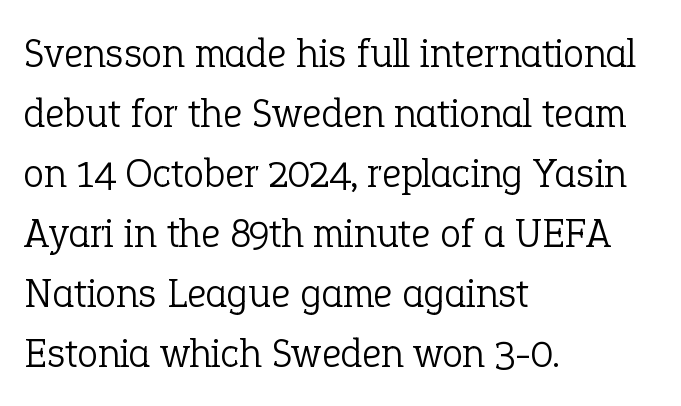
Q: Is the text bold? A: No.
Q: Is the text italic (slanted)? A: No, it is upright.
Q: Is the typeface a serif or a sans-serif typeface? A: Serif.
Q: Is the text underlined? A: No.
Q: How is the paragraph aligned? A: Left-aligned.
Q: Is the spacing between letters normal or unusually wide? A: Normal.
Q: Is the spacing between lines tight, normal or loose? A: Normal.
Q: Width (condensed, normal, or wide)? A: Normal.
Q: Stroke contrast? A: Low.
Q: x-height? A: Medium.
Q: Monospaced? A: No.
